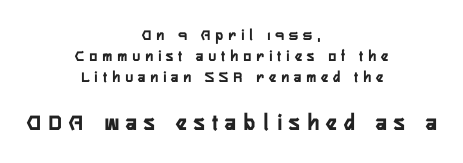
{"italic": "no", "underline": "no", "align": "center", "line_spacing": "normal", "line_spacing_ratio": 1.3, "letter_spacing": "wide", "letter_spacing_em": 0.33, "larger_block": "second", "size_ratio": 1.5, "glyph_px": 24}
